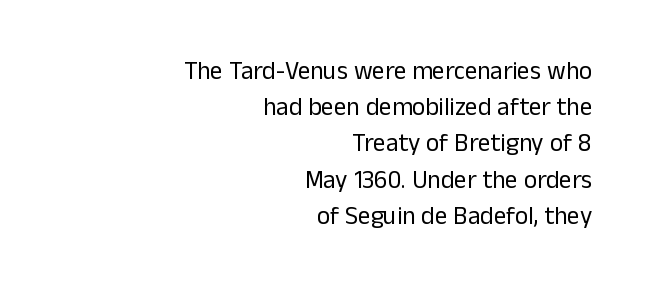
Compared with a flush-left layout, this one pins lines to the opposite, right side. Posture: straight, roman, zero tilt. The vertical gap from one line to the next is medium. Weight: regular or lighter. In terms of letterspacing, this is plain default setting. Type without underlining.
